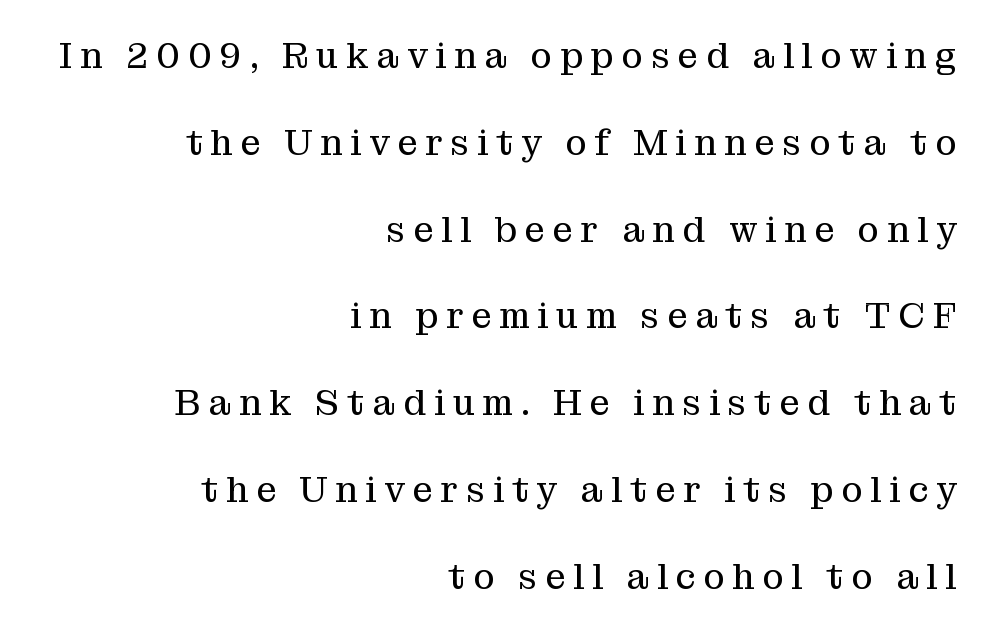
{"serif": "yes", "italic": "no", "bold": "no", "weight": "regular", "width": "normal", "stroke_contrast": "medium", "x_height": "medium", "monospaced": "no", "underline": "no", "align": "right", "line_spacing": "loose", "line_spacing_ratio": 2.41, "letter_spacing": "wide", "letter_spacing_em": 0.22, "glyph_px": 36}
